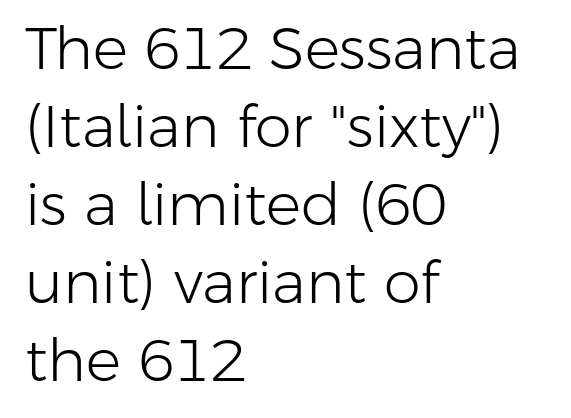
The image shows 59 px light sans-serif type, upright; set left-aligned, normal line spacing (1.32x), normal letter spacing, not underlined; low stroke contrast and a medium x-height.
